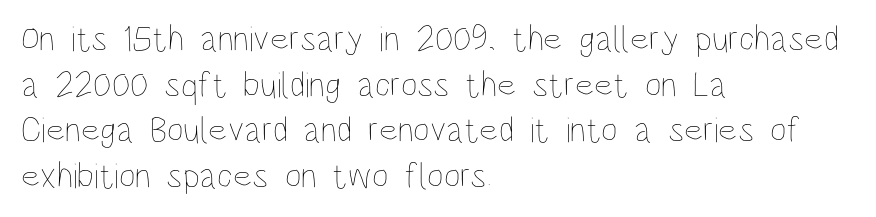
{"italic": "no", "bold": "no", "weight": "thin", "width": "condensed", "stroke_contrast": "low", "x_height": "large", "monospaced": "no", "underline": "no", "align": "left", "line_spacing": "normal", "line_spacing_ratio": 1.27, "letter_spacing": "normal", "letter_spacing_em": 0.0, "glyph_px": 36}
